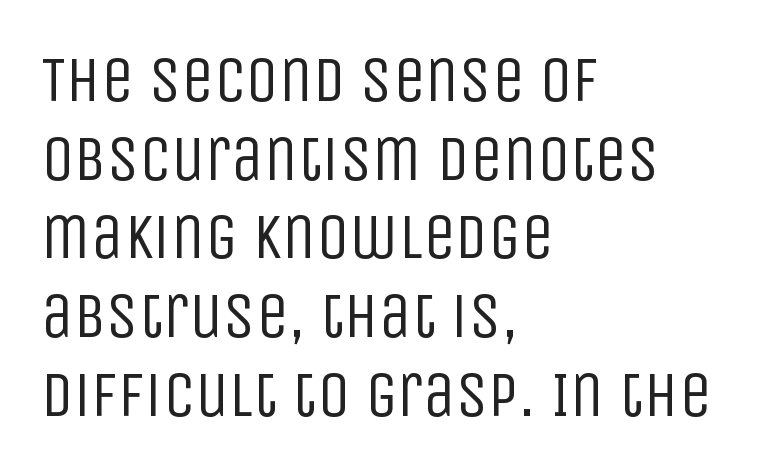
The image shows 65 px regular-weight, condensed sans-serif type, upright; set left-aligned, line spacing 1.21x, normal letter spacing, not underlined; low stroke contrast and a large x-height.
